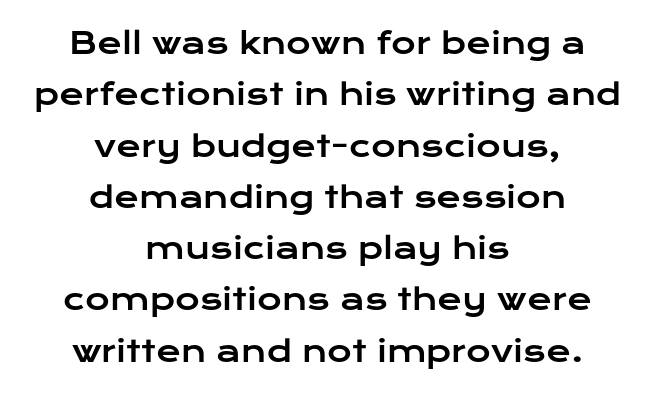
The image shows 30 px wide sans-serif type, upright; set centered, line spacing 1.71x, normal letter spacing, not underlined; low stroke contrast and a medium x-height.
